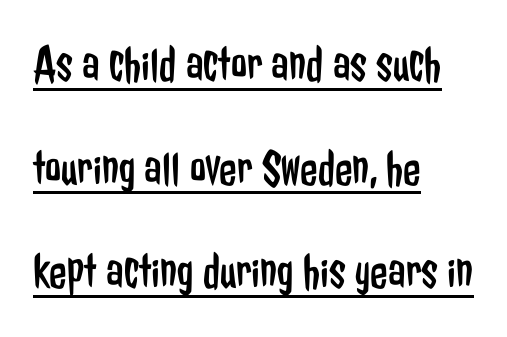
The strokes are not fattened; the text isn't bold. Looks like regular typesetting: each glyph gets only the width it needs. Grotesque or geometric, the face here clearly has no serifs. What's the leading like? Stretched, with rows far apart. Caption: lettering with a line underneath.
